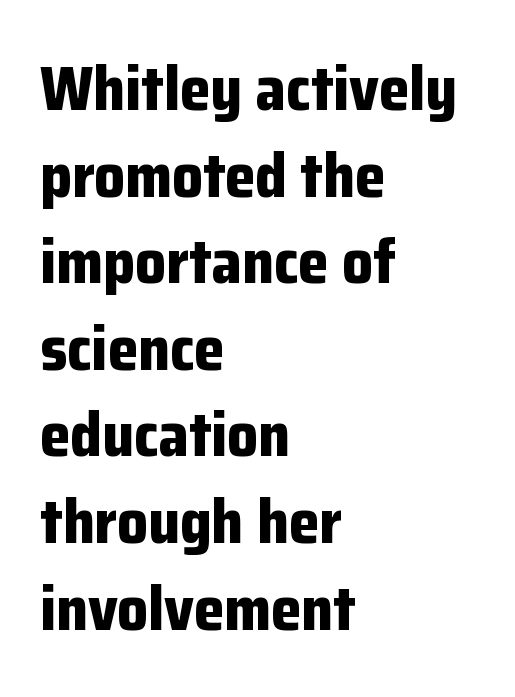
Q: Is the text bold? A: Yes.
Q: Is the text italic (slanted)? A: No, it is upright.
Q: Is the typeface a serif or a sans-serif typeface? A: Sans-serif.
Q: Is the text underlined? A: No.
Q: How is the paragraph aligned? A: Left-aligned.
Q: Is the spacing between letters normal or unusually wide? A: Normal.
Q: Is the spacing between lines tight, normal or loose? A: Normal.
Q: Width (condensed, normal, or wide)? A: Normal.
Q: Stroke contrast? A: Low.
Q: x-height? A: Medium.
Q: Monospaced? A: No.
